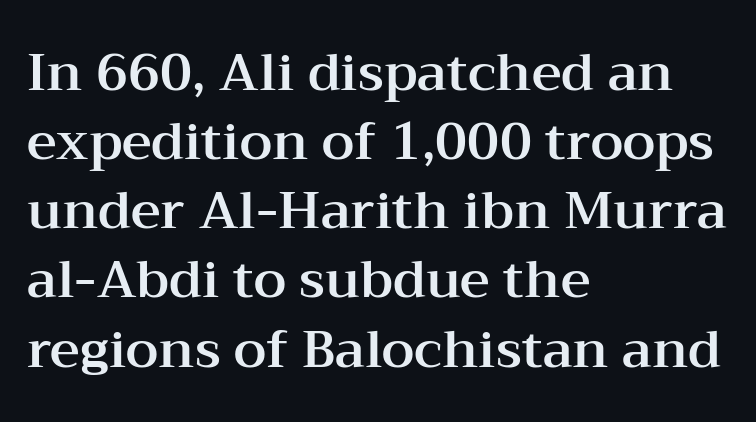
Q: Is the text italic (slanted)? A: No, it is upright.
Q: Is the typeface a serif or a sans-serif typeface? A: Serif.
Q: Is the text underlined? A: No.
Q: How is the paragraph aligned? A: Left-aligned.
Q: Is the spacing between letters normal or unusually wide? A: Normal.
Q: Is the spacing between lines tight, normal or loose? A: Normal.
Q: Width (condensed, normal, or wide)? A: Wide.
Q: Stroke contrast? A: Medium.
Q: x-height? A: Medium.
Q: Monospaced? A: No.
